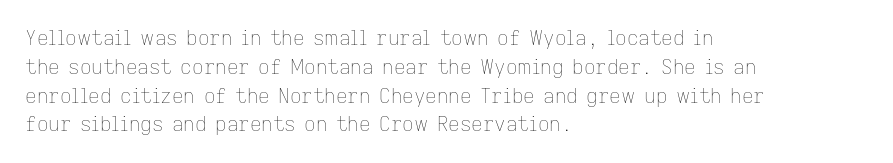
The image shows 20 px text type, upright; set left-aligned, normal line spacing (1.44x), normal letter spacing, not underlined.
